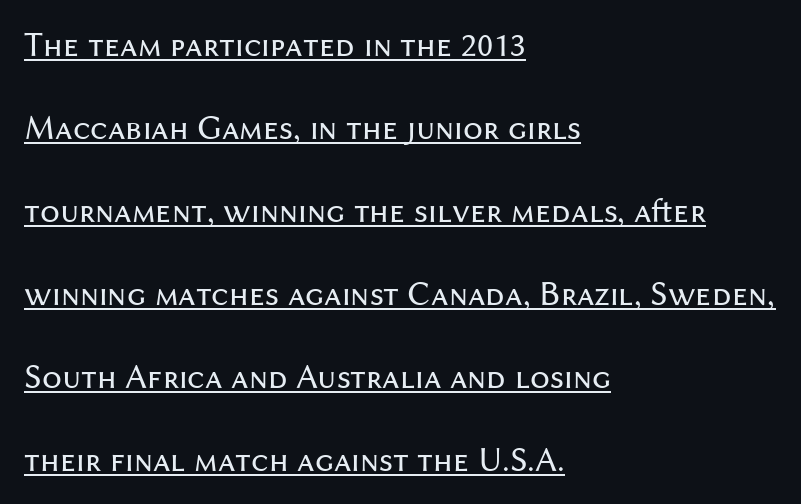
{"serif": "no", "italic": "no", "bold": "no", "weight": "regular", "width": "normal", "stroke_contrast": "medium", "x_height": "medium", "monospaced": "no", "underline": "yes", "align": "left", "line_spacing": "loose", "line_spacing_ratio": 2.37, "letter_spacing": "normal", "letter_spacing_em": 0.0, "glyph_px": 35}
